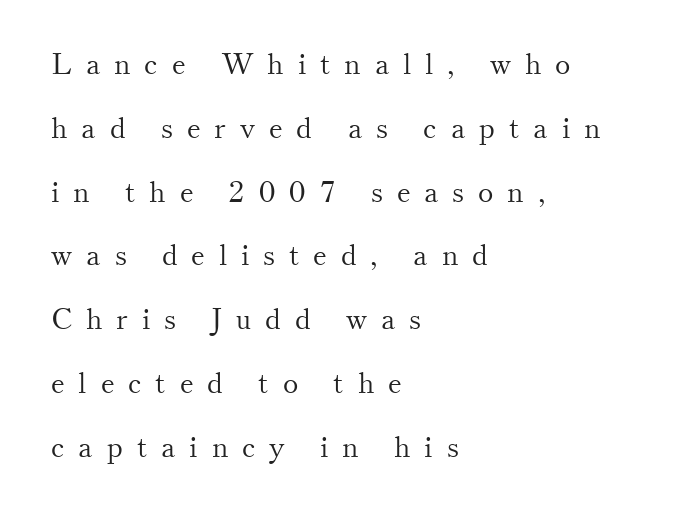
{"serif": "yes", "italic": "no", "bold": "no", "weight": "light", "width": "normal", "stroke_contrast": "medium", "x_height": "small", "monospaced": "no", "underline": "no", "align": "left", "line_spacing": "loose", "line_spacing_ratio": 2.2, "letter_spacing": "wide", "letter_spacing_em": 0.48, "glyph_px": 29}
